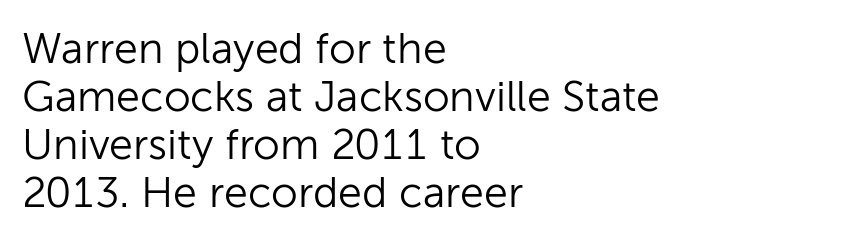
Q: Is the text bold? A: No.
Q: Is the text italic (slanted)? A: No, it is upright.
Q: Is the typeface a serif or a sans-serif typeface? A: Sans-serif.
Q: Is the text underlined? A: No.
Q: How is the paragraph aligned? A: Left-aligned.
Q: Is the spacing between letters normal or unusually wide? A: Normal.
Q: Is the spacing between lines tight, normal or loose? A: Tight.
Q: Width (condensed, normal, or wide)? A: Normal.
Q: Stroke contrast? A: Low.
Q: x-height? A: Medium.
Q: Monospaced? A: No.
